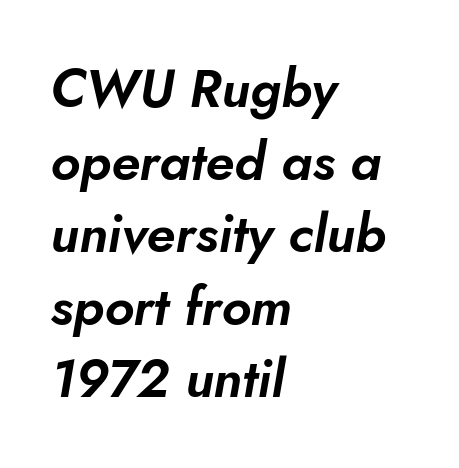
{"italic": "yes", "lean": "right", "slant_degrees": 5, "width": "normal", "stroke_contrast": "low", "x_height": "small", "monospaced": "no", "underline": "no", "align": "left", "line_spacing": "normal", "line_spacing_ratio": 1.37, "letter_spacing": "normal", "letter_spacing_em": 0.0, "glyph_px": 53}
